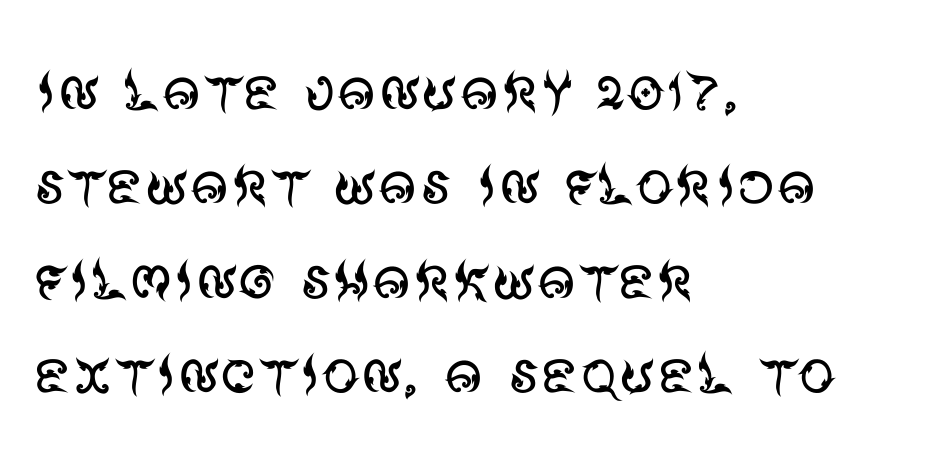
Stems here are at most as thick as an everyday book face. Here the designer chose a conventional face with non-uniform glyph widths. Layout note: lines flush left. Honestly, the letter spacing is just normal — you wouldn't notice it.
